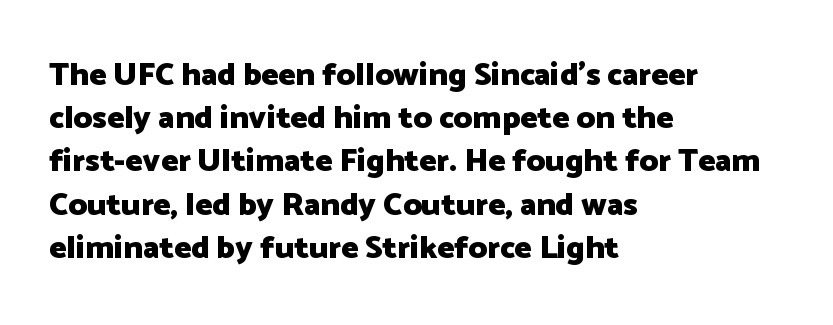
Short and long lines alike share a common starting point at left. This rendering leaves character spacing at its baseline value. Looks like regular typesetting: each glyph gets only the width it needs. The characters display no serif detailing; their extremities are plain. Do the letters lean? They stand straight.
